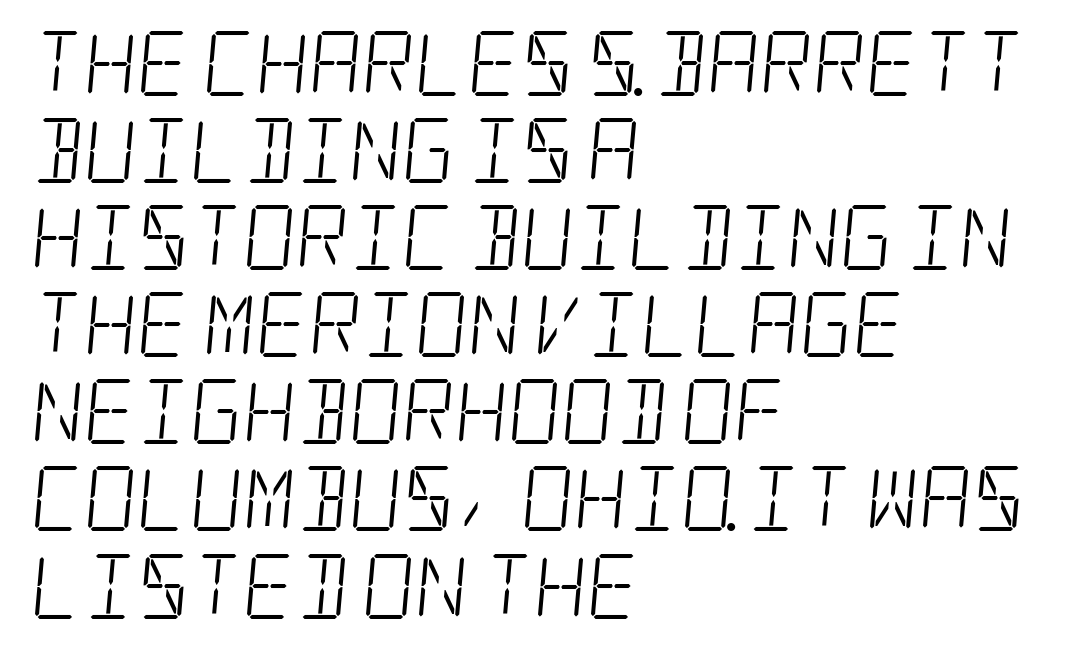
{"serif": "yes", "bold": "no", "weight": "light", "width": "condensed", "stroke_contrast": "low", "x_height": "large", "underline": "no", "align": "left", "line_spacing": "normal", "line_spacing_ratio": 1.34, "letter_spacing": "normal", "letter_spacing_em": 0.0, "glyph_px": 65}
